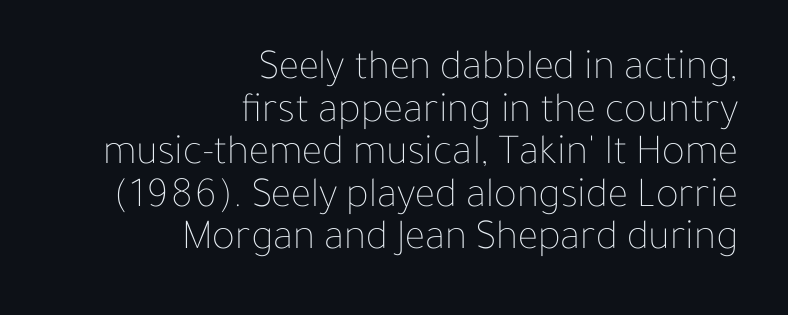
The image shows 43 px thin type, upright; set right-aligned, tight line spacing (0.99x), normal letter spacing, not underlined; low stroke contrast and a medium x-height.
